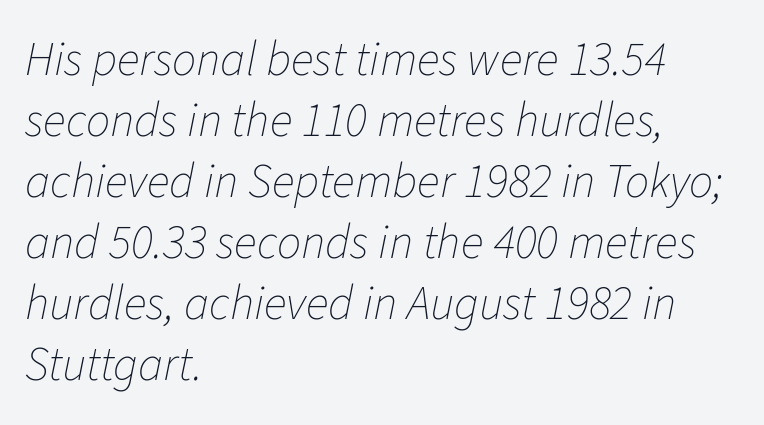
The image shows 48 px thin type, italic (leaning right); set left-aligned, normal line spacing (1.27x), normal letter spacing, not underlined; low stroke contrast and a medium x-height.
